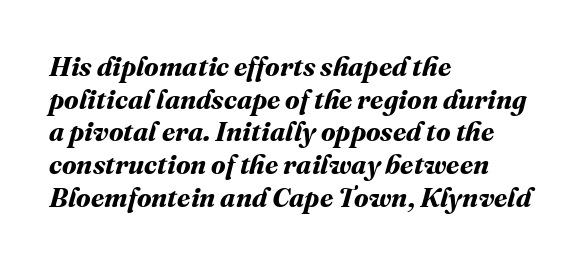
A classic flush-left, rag-right setting is used for this passage. Lines of text with bare space underneath. The horizontal fit of the characters is conventional and even. Strong, thick strokes mark this as bold type.
